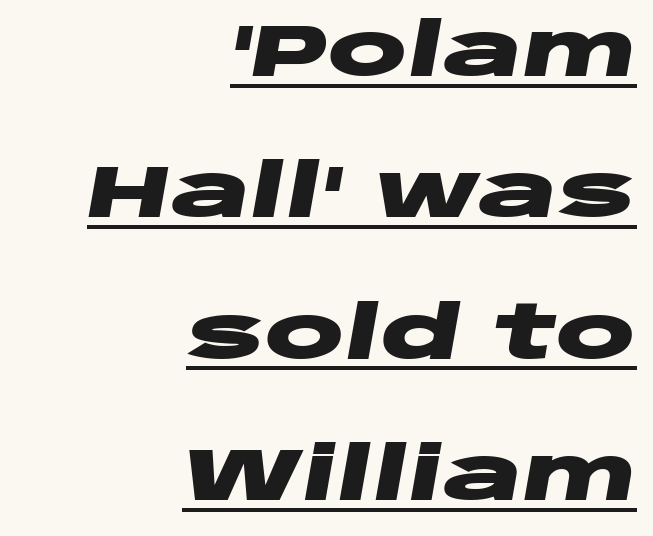
Character widths vary here, with narrow letters taking less room than wide ones. Standard letterfit; no display-style spreading of the glyphs. Is there much room between lines? Yes — plenty of vertical air separates them. Quick note: italic. This is underlined copy, the kind a proofreader might mark for attention.
